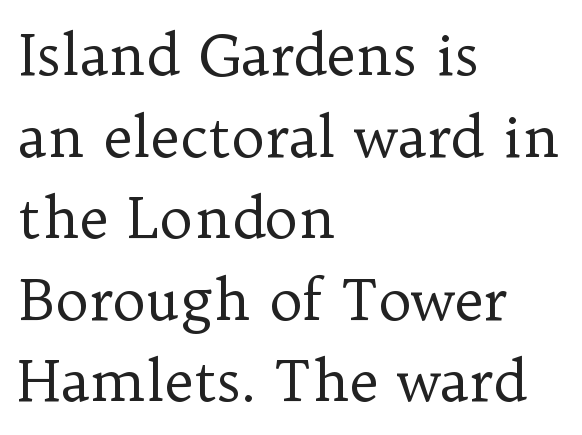
These lines keep a tight, regular rhythm from letter to letter. Descenders are the only things crossing below the line. Think of a printed novel: that variable character pitch is what you see here. A normal amount of white space separates one row of letters from the next. Designer's note — italics off, roman on.
